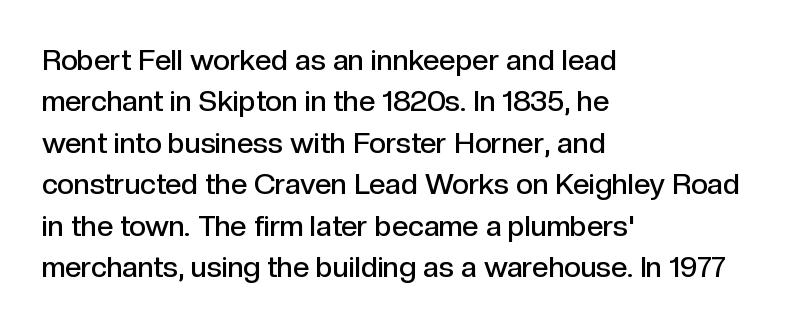
Q: Is the text bold? A: Semi-bold.
Q: Is the text italic (slanted)? A: No, it is upright.
Q: Is the typeface a serif or a sans-serif typeface? A: Sans-serif.
Q: Is the text underlined? A: No.
Q: How is the paragraph aligned? A: Left-aligned.
Q: Is the spacing between letters normal or unusually wide? A: Normal.
Q: Is the spacing between lines tight, normal or loose? A: Normal.
Q: Width (condensed, normal, or wide)? A: Normal.
Q: x-height? A: Medium.
Q: Monospaced? A: No.
